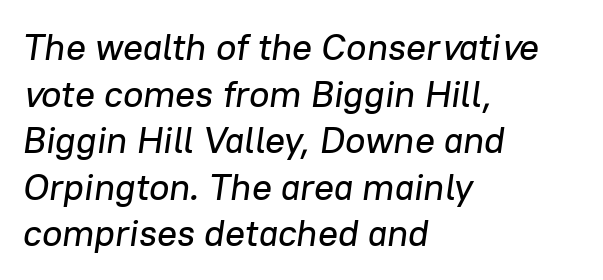
The image shows 37 px text type, italic (leaning right); set left-aligned, normal line spacing (1.26x), normal letter spacing, not underlined; low stroke contrast and a medium x-height.
